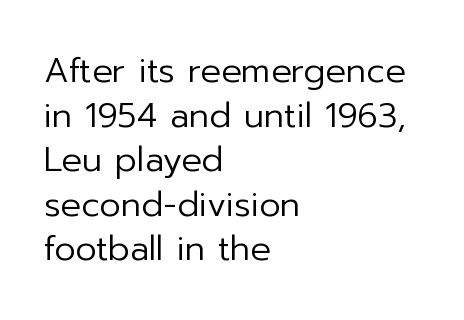
{"serif": "no", "italic": "no", "bold": "no", "weight": "regular", "width": "normal", "stroke_contrast": "low", "x_height": "medium", "monospaced": "no", "underline": "no", "align": "left", "line_spacing": "normal", "line_spacing_ratio": 1.31, "letter_spacing": "normal", "letter_spacing_em": 0.0, "glyph_px": 34}
